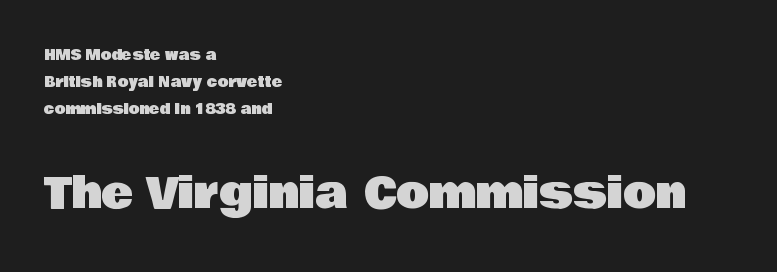
{"serif": "no", "italic": "no", "width": "normal", "stroke_contrast": "low", "x_height": "large", "monospaced": "no", "underline": "no", "align": "left", "line_spacing": "loose", "line_spacing_ratio": 1.94, "letter_spacing": "normal", "letter_spacing_em": 0.0, "larger_block": "second", "size_ratio": 3.07, "glyph_px": 43}
